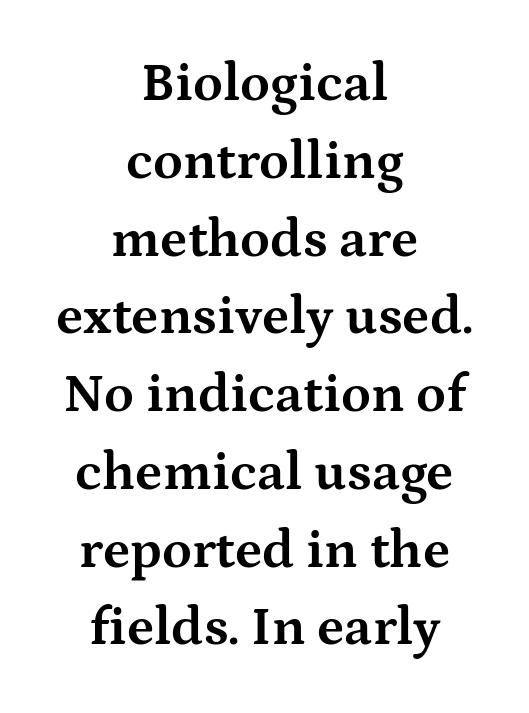
Q: Is the text bold? A: Yes.
Q: Is the text italic (slanted)? A: No, it is upright.
Q: Is the typeface a serif or a sans-serif typeface? A: Serif.
Q: Is the text underlined? A: No.
Q: How is the paragraph aligned? A: Centered.
Q: Is the spacing between letters normal or unusually wide? A: Normal.
Q: Is the spacing between lines tight, normal or loose? A: Normal.
Q: Width (condensed, normal, or wide)? A: Wide.
Q: Stroke contrast? A: Medium.
Q: x-height? A: Medium.
Q: Monospaced? A: No.
